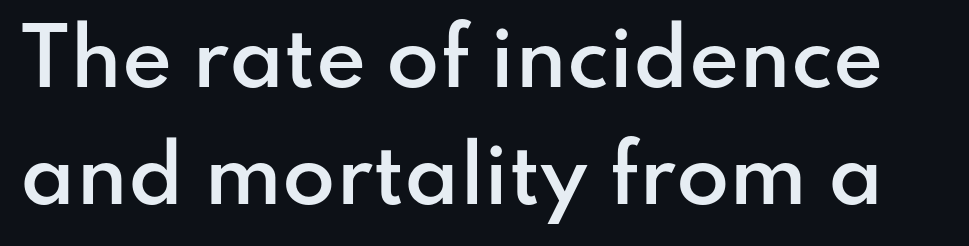
{"serif": "no", "italic": "no", "bold": "semi", "weight": "semibold", "width": "normal", "stroke_contrast": "low", "x_height": "small", "monospaced": "no", "underline": "no", "line_spacing": "normal", "line_spacing_ratio": 1.52, "letter_spacing": "normal", "letter_spacing_em": 0.0, "glyph_px": 77}
